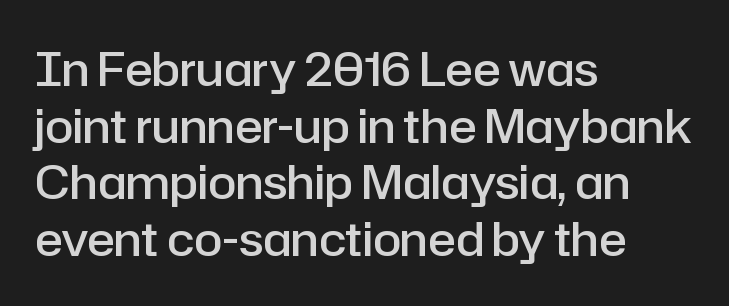
{"serif": "no", "italic": "no", "bold": "semi", "weight": "semibold", "width": "normal", "stroke_contrast": "low", "x_height": "medium", "monospaced": "no", "underline": "no", "align": "left", "line_spacing_ratio": 1.23, "letter_spacing": "normal", "letter_spacing_em": 0.0, "glyph_px": 46}
